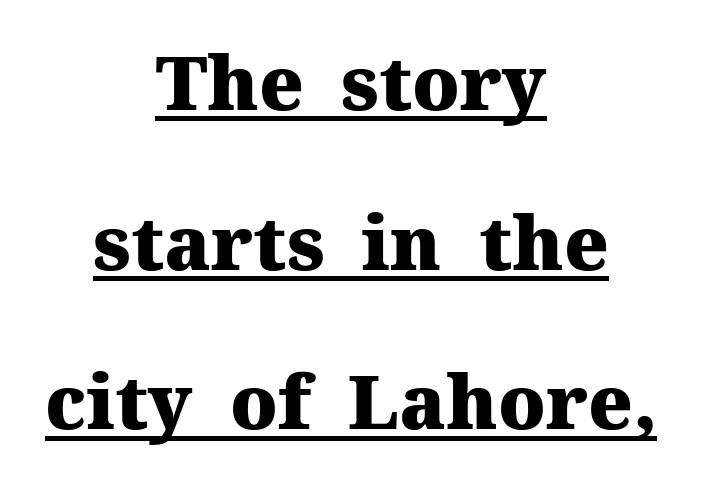
The image shows 75 px heavy serif type, upright; set centered, loose line spacing (2.13x), normal letter spacing, underlined; medium stroke contrast and a medium x-height.
